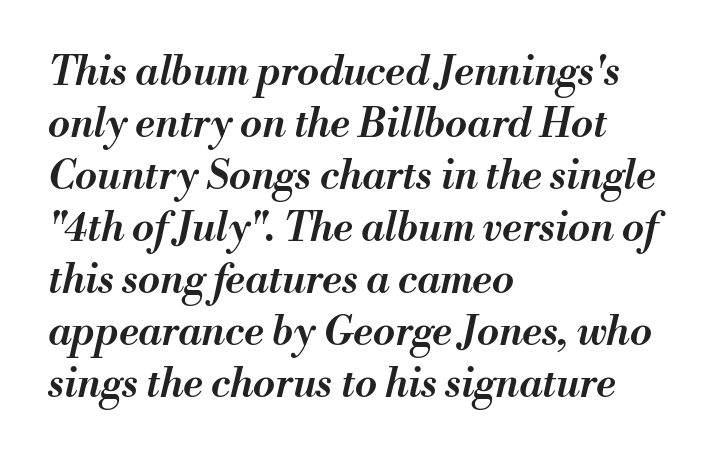
The image shows 40 px semibold type, italic (leaning right); set left-aligned, normal line spacing (1.3x), normal letter spacing, not underlined; medium stroke contrast and a small x-height.
